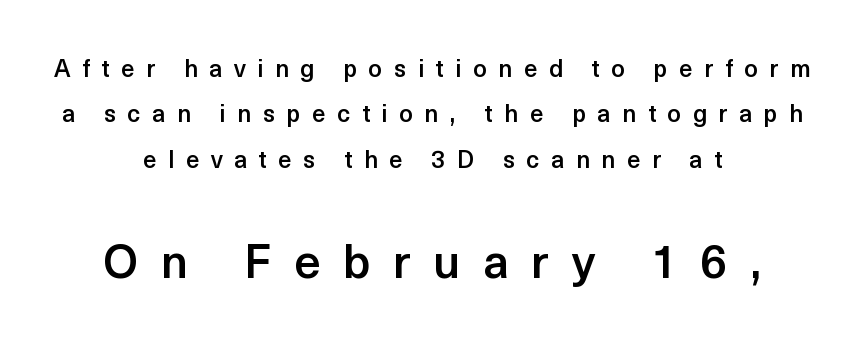
The letters stand straight up with perfectly vertical stems. The second block has been scaled up relative to the first. The lines are quadded center. The line texture is sparse and dotted thanks to wide tracking. Check where the strokes stop: nothing finishes them off — pure sans.
